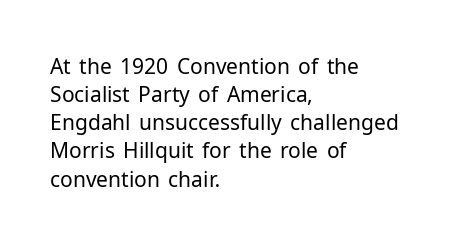
{"italic": "no", "bold": "no", "underline": "no", "align": "left", "line_spacing": "normal", "line_spacing_ratio": 1.34, "letter_spacing": "normal", "letter_spacing_em": 0.0, "glyph_px": 21}
